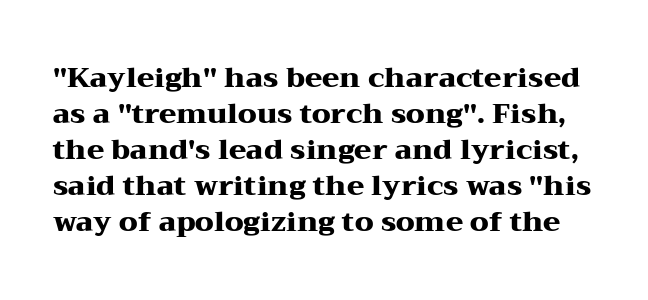
{"serif": "yes", "italic": "no", "bold": "yes", "weight": "heavy", "width": "wide", "stroke_contrast": "medium", "x_height": "medium", "monospaced": "no", "underline": "no", "line_spacing": "normal", "line_spacing_ratio": 1.29, "letter_spacing": "normal", "letter_spacing_em": 0.0, "glyph_px": 28}
